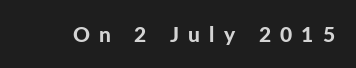
The image shows 21 px bold type, upright; set unusually wide letter spacing (+0.44 em), not underlined.
